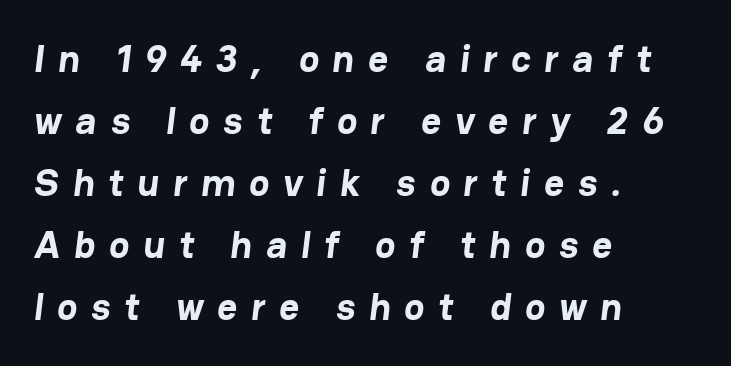
The image shows 38 px bold sans-serif type; set left-aligned, normal line spacing (1.63x), unusually wide letter spacing (+0.37 em), not underlined; low stroke contrast and a medium x-height.
